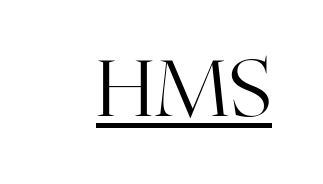
{"serif": "yes", "italic": "no", "bold": "no", "weight": "regular", "width": "normal", "stroke_contrast": "high", "x_height": "medium", "monospaced": "no", "underline": "yes", "letter_spacing": "normal", "letter_spacing_em": 0.0, "glyph_px": 79}
